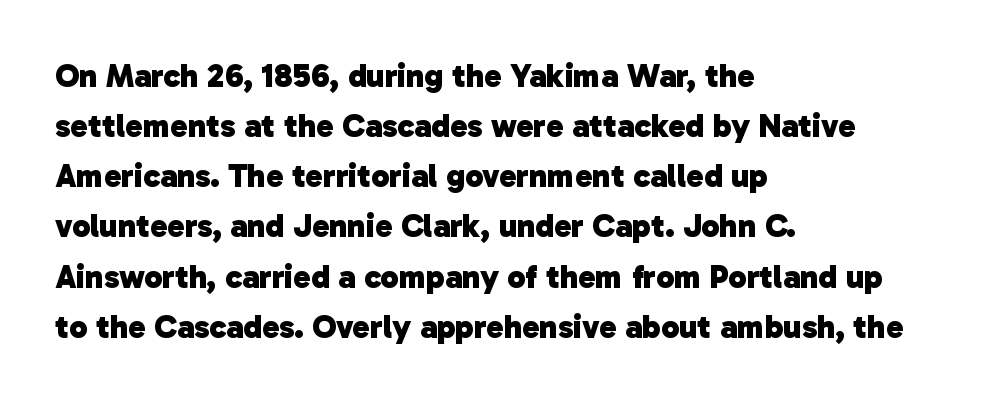
Q: Is the text bold? A: Yes.
Q: Is the typeface a serif or a sans-serif typeface? A: Sans-serif.
Q: Is the text underlined? A: No.
Q: How is the paragraph aligned? A: Left-aligned.
Q: Is the spacing between letters normal or unusually wide? A: Normal.
Q: Is the spacing between lines tight, normal or loose? A: Normal.
Q: Width (condensed, normal, or wide)? A: Normal.
Q: Stroke contrast? A: Low.
Q: x-height? A: Medium.
Q: Monospaced? A: No.
